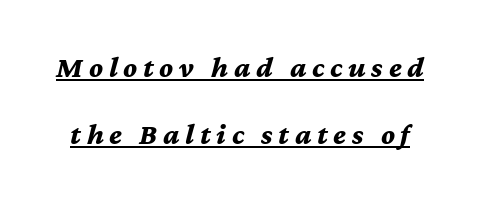
Q: Is the text bold? A: Yes.
Q: Is the text italic (slanted)? A: Yes, it leans right by about 12 degrees.
Q: Is the text underlined? A: Yes.
Q: Is the spacing between lines tight, normal or loose? A: Loose.
Q: Width (condensed, normal, or wide)? A: Normal.
Q: Stroke contrast? A: Medium.
Q: x-height? A: Medium.
Q: Monospaced? A: No.
